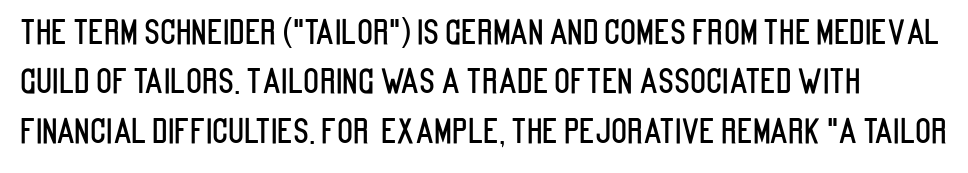
{"serif": "no", "italic": "no", "width": "condensed", "stroke_contrast": "low", "x_height": "large", "monospaced": "no", "underline": "no", "line_spacing": "normal", "line_spacing_ratio": 1.5, "letter_spacing": "normal", "letter_spacing_em": 0.0, "glyph_px": 33}
